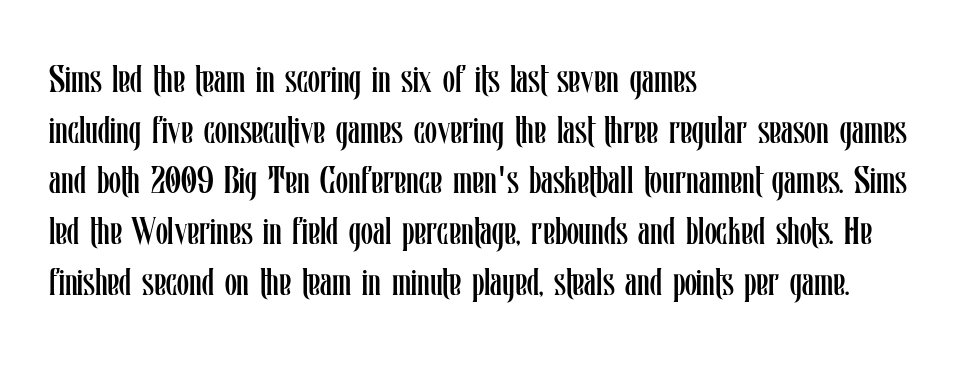
The horizontal fit of the characters is conventional and even. Underline: absent. Note the varied advance widths — an 'i' is clearly narrower than an 'm'. Where is the straight margin? On the left. Vertical strokes here are truly vertical.
